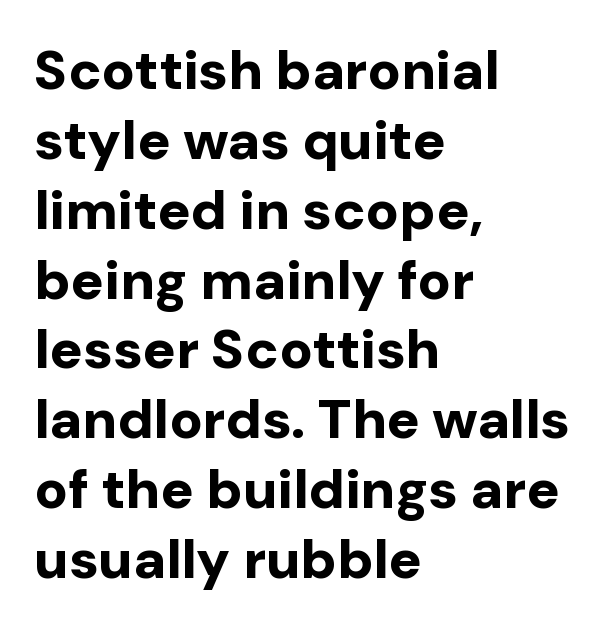
{"serif": "no", "italic": "no", "bold": "yes", "weight": "bold", "width": "normal", "stroke_contrast": "low", "x_height": "medium", "monospaced": "no", "underline": "no", "align": "left", "line_spacing": "normal", "line_spacing_ratio": 1.27, "letter_spacing": "normal", "letter_spacing_em": 0.0, "glyph_px": 55}
